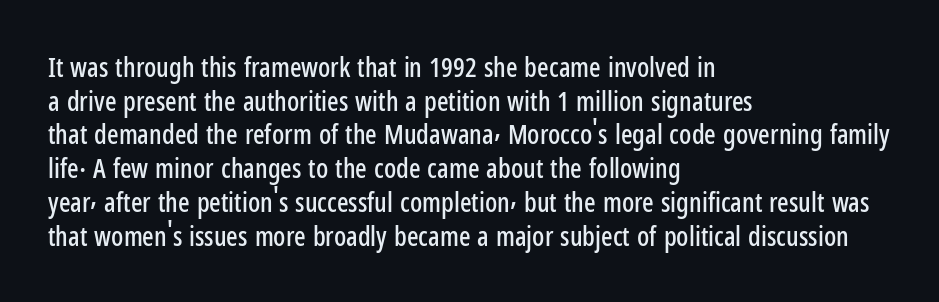
Q: Is the text italic (slanted)? A: No, it is upright.
Q: Is the text underlined? A: No.
Q: How is the paragraph aligned? A: Left-aligned.
Q: Is the spacing between letters normal or unusually wide? A: Normal.
Q: Is the spacing between lines tight, normal or loose? A: Normal.
